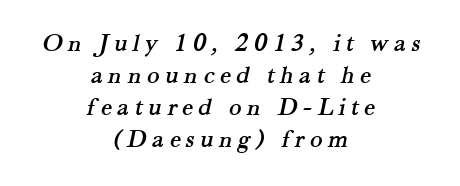
{"underline": "no", "align": "center", "line_spacing_ratio": 1.23, "letter_spacing": "wide", "letter_spacing_em": 0.21, "glyph_px": 26}
